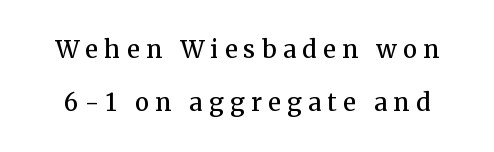
Q: Is the text bold? A: Semi-bold.
Q: Is the text italic (slanted)? A: No, it is upright.
Q: Is the text underlined? A: No.
Q: Is the spacing between letters normal or unusually wide? A: Unusually wide.
Q: Is the spacing between lines tight, normal or loose? A: Loose.
